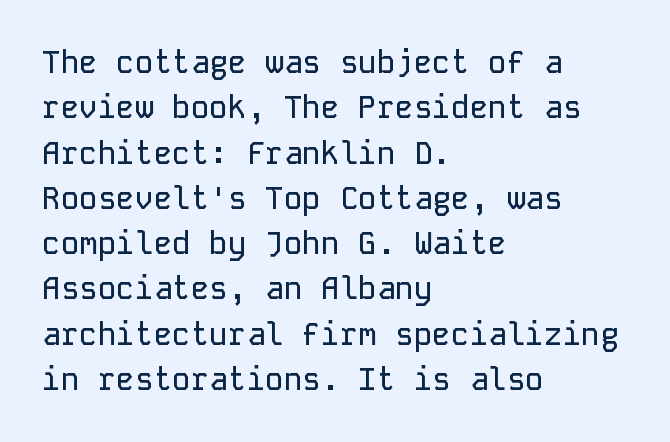
Rule under the text: the space is simply empty. The lines are quadded left. The letters stand upright; this is a roman face. The horizontal fit of the characters is conventional and even.
